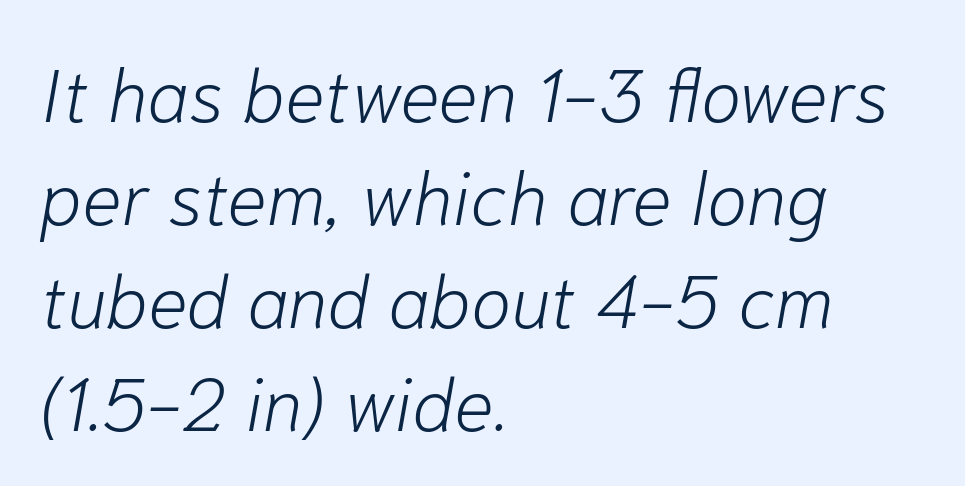
The image shows 74 px light type, italic (leaning right); set left-aligned, normal line spacing (1.39x), normal letter spacing, not underlined; low stroke contrast and a medium x-height.
